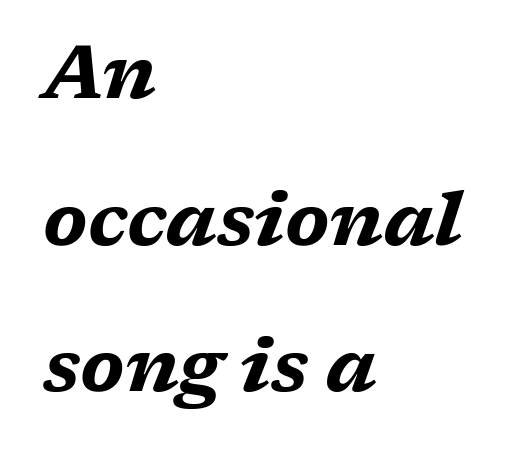
{"italic": "yes", "lean": "right", "slant_degrees": 17, "bold": "yes", "weight": "bold", "width": "wide", "stroke_contrast": "medium", "x_height": "medium", "monospaced": "no", "underline": "no", "align": "left", "line_spacing": "loose", "line_spacing_ratio": 1.98, "letter_spacing": "normal", "letter_spacing_em": 0.0, "glyph_px": 74}
